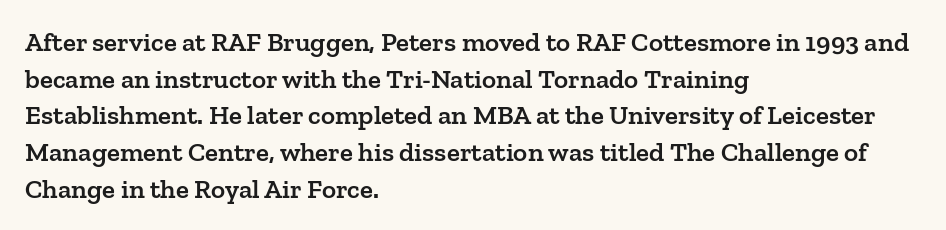
Q: Is the text bold? A: Semi-bold.
Q: Is the text italic (slanted)? A: No, it is upright.
Q: Is the text underlined? A: No.
Q: How is the paragraph aligned? A: Left-aligned.
Q: Is the spacing between letters normal or unusually wide? A: Normal.
Q: Is the spacing between lines tight, normal or loose? A: Normal.
